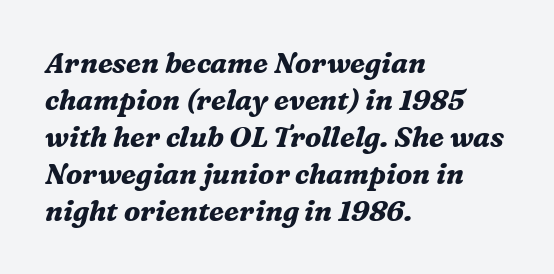
Every row of glyphs begins at an identical x-position on the left. Set as a true bold cut, around the 700 mark. If you drew a line through each stem, it would be angled. Caption: standard tracking, unaltered. Successive baselines arrive at the customary interval.
